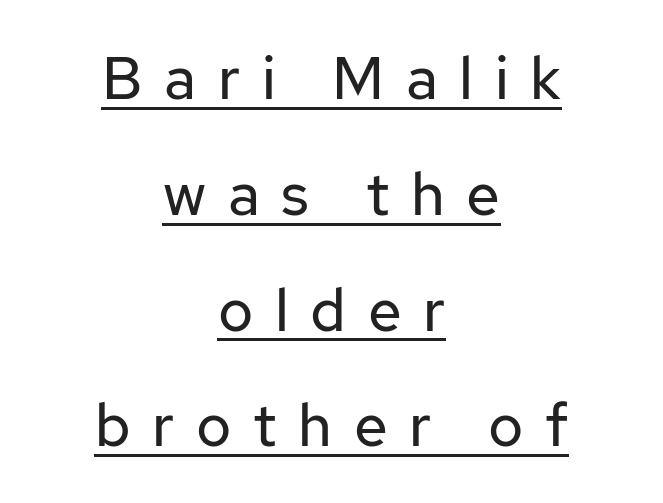
The image shows 60 px regular-weight sans-serif type, upright; set centered, loose line spacing (1.93x), unusually wide letter spacing (+0.36 em), underlined; low stroke contrast and a medium x-height.
